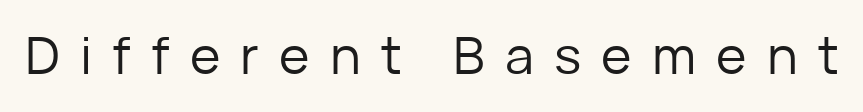
Q: Is the text bold? A: No.
Q: Is the text italic (slanted)? A: No, it is upright.
Q: Is the typeface a serif or a sans-serif typeface? A: Sans-serif.
Q: Is the text underlined? A: No.
Q: Is the spacing between letters normal or unusually wide? A: Unusually wide.
Q: Width (condensed, normal, or wide)? A: Normal.
Q: Stroke contrast? A: Low.
Q: x-height? A: Medium.
Q: Monospaced? A: No.
